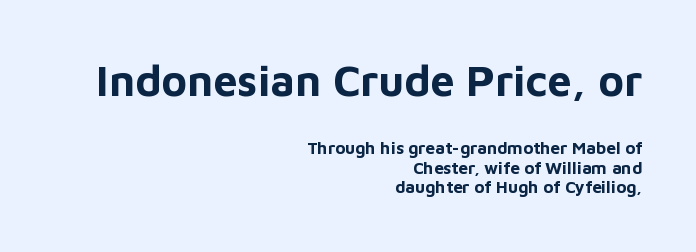
Q: Is the text bold? A: Yes.
Q: Is the text italic (slanted)? A: No, it is upright.
Q: Is the typeface a serif or a sans-serif typeface? A: Sans-serif.
Q: Is the text underlined? A: No.
Q: How is the paragraph aligned? A: Right-aligned.
Q: Is the spacing between letters normal or unusually wide? A: Normal.
Q: Is the spacing between lines tight, normal or loose? A: Tight.
Q: Which block of text is set in a larger size, the first (top) or the second (bottom)? A: The first (top) one.
Q: Width (condensed, normal, or wide)? A: Normal.
Q: Stroke contrast? A: Low.
Q: x-height? A: Medium.
Q: Monospaced? A: No.
